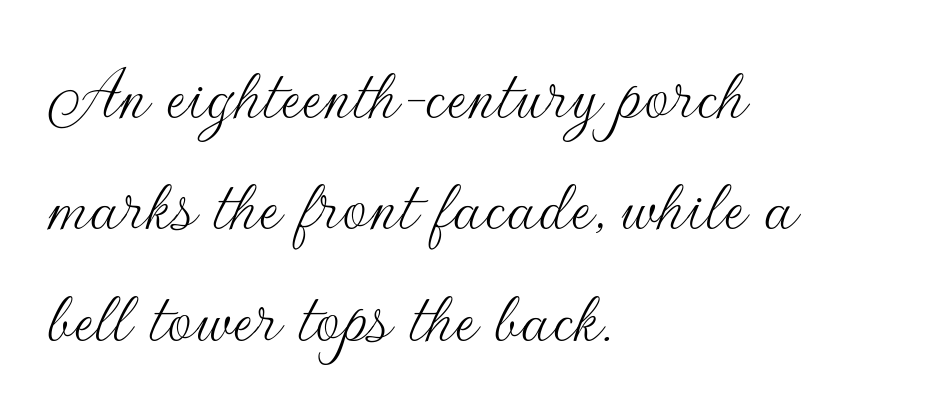
Q: Is the text bold? A: No.
Q: Is the text italic (slanted)? A: Yes.
Q: Is the typeface a serif or a sans-serif typeface? A: Sans-serif.
Q: Is the text underlined? A: No.
Q: How is the paragraph aligned? A: Left-aligned.
Q: Is the spacing between letters normal or unusually wide? A: Normal.
Q: Is the spacing between lines tight, normal or loose? A: Normal.
Q: Width (condensed, normal, or wide)? A: Normal.
Q: Stroke contrast? A: Low.
Q: x-height? A: Small.
Q: Monospaced? A: No.
